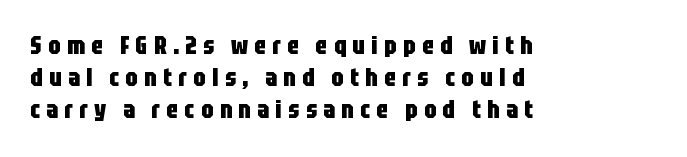
Q: Is the text bold? A: Yes.
Q: Is the text italic (slanted)? A: No, it is upright.
Q: Is the text underlined? A: No.
Q: How is the paragraph aligned? A: Left-aligned.
Q: Is the spacing between letters normal or unusually wide? A: Unusually wide.
Q: Is the spacing between lines tight, normal or loose? A: Normal.
